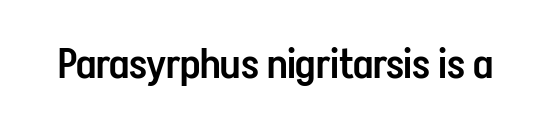
The face used here is rendered with its standard letterfit. The rendering shows plain stroke endings on the letterforms — a sans-serif design. Each glyph is drawn with semibold strokes, heavier than normal yet not fully bold. The axis of the letterforms is exactly vertical.
